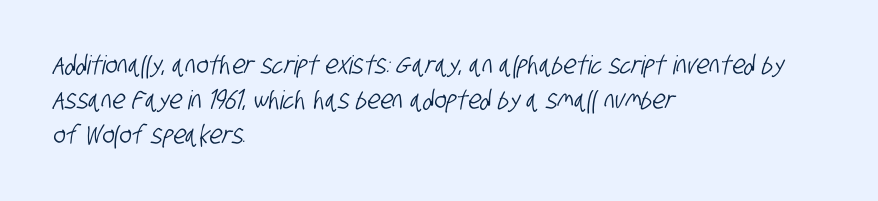
{"underline": "no", "align": "left", "line_spacing": "normal", "line_spacing_ratio": 1.34, "letter_spacing": "normal", "letter_spacing_em": 0.0, "glyph_px": 26}
